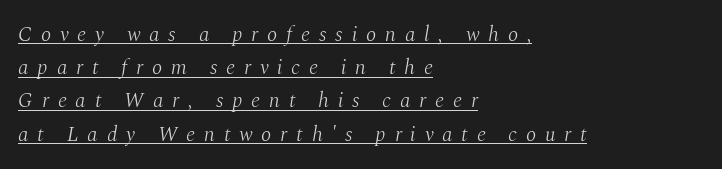
The image shows 21 px text type, italic (leaning right); set left-aligned, normal line spacing (1.58x), unusually wide letter spacing (+0.42 em), underlined.
